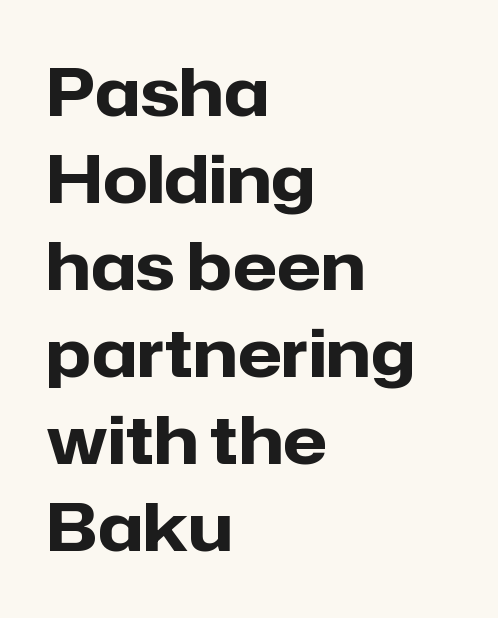
Where is the straight margin? On the left. Honestly, the row spacing looks completely unremarkable. Observe the absence of serifs on each vertical stroke in this sample. The type is set solid horizontally, with unmodified tracking.
